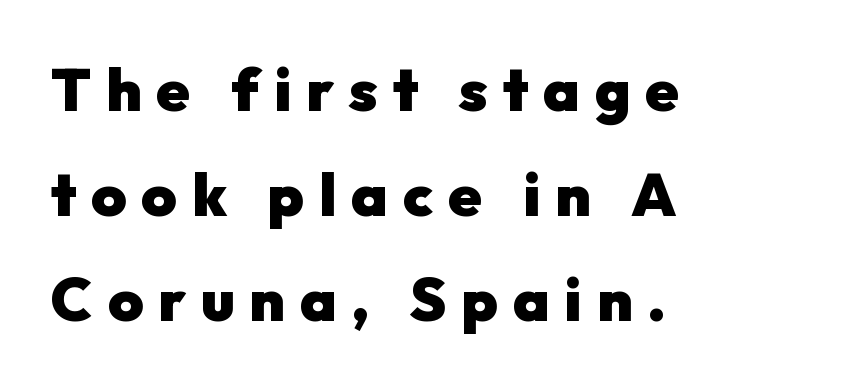
Heft: maximum for text — a bold. Italic: no, the glyphs are upright roman. A sans-serif font was chosen for this passage. The baseline area is clear. A classic flush-left, rag-right setting is used for this passage. These lines are rendered in a variable-pitch font.
